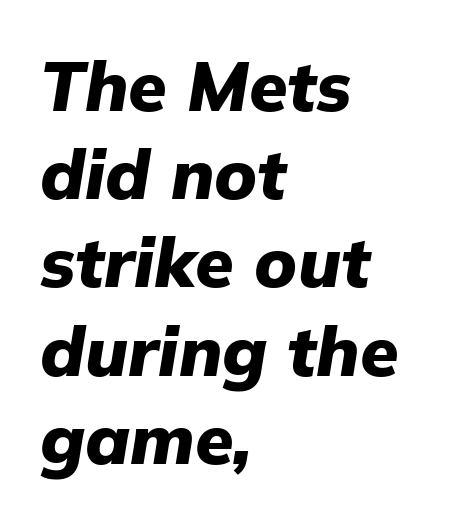
Q: Is the text bold? A: Yes.
Q: Is the text italic (slanted)? A: Yes, it leans right by about 9 degrees.
Q: Is the text underlined? A: No.
Q: How is the paragraph aligned? A: Left-aligned.
Q: Is the spacing between letters normal or unusually wide? A: Normal.
Q: Is the spacing between lines tight, normal or loose? A: Normal.
Q: Width (condensed, normal, or wide)? A: Normal.
Q: Stroke contrast? A: Low.
Q: x-height? A: Medium.
Q: Monospaced? A: No.
